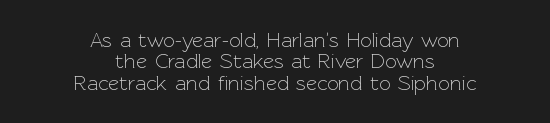
Q: Is the text bold? A: No.
Q: Is the text italic (slanted)? A: No, it is upright.
Q: Is the text underlined? A: No.
Q: How is the paragraph aligned? A: Centered.
Q: Is the spacing between letters normal or unusually wide? A: Normal.
Q: Is the spacing between lines tight, normal or loose? A: Tight.
